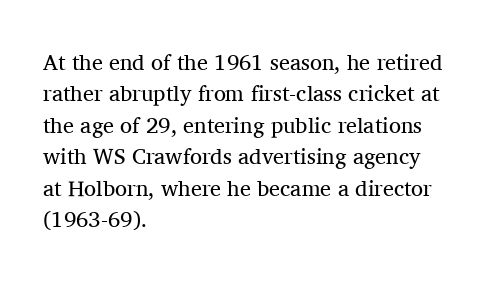
The line-height multiplier appears to be the usual default. The ragged edge is on the right, which tells us the setting is flush left. A typesetter would mark this as roman, not italic. This sample uses plain, unmodified letter spacing. No letter is thick-stroked: the sample isn't bold.
